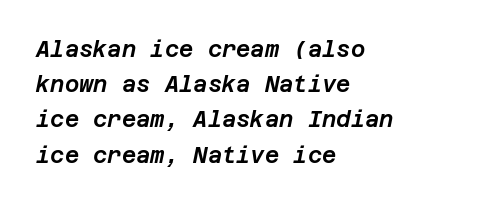
The image shows 22 px text type, italic (leaning right); set left-aligned, normal line spacing (1.6x), normal letter spacing, not underlined.
